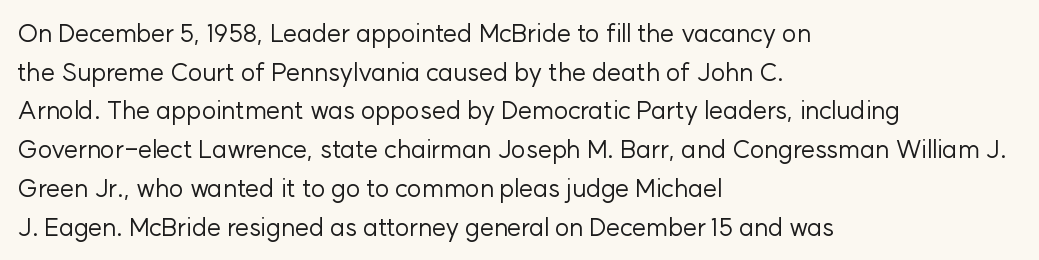
Notice how descenders clear the ascenders below comfortably — that's standard leading. Posture: vertical. Letter spacing: default. This rendering uses left alignment, leaving the right contour irregular.
